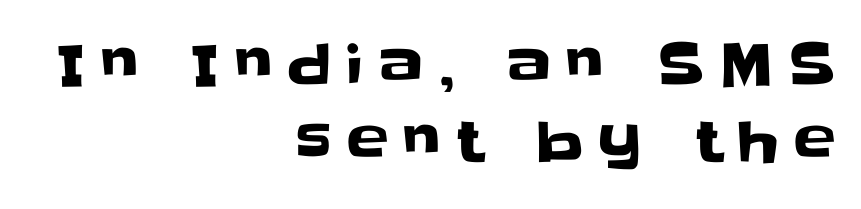
Q: Is the text italic (slanted)? A: No, it is upright.
Q: Is the typeface a serif or a sans-serif typeface? A: Sans-serif.
Q: Is the text underlined? A: No.
Q: How is the paragraph aligned? A: Right-aligned.
Q: Is the spacing between letters normal or unusually wide? A: Unusually wide.
Q: Is the spacing between lines tight, normal or loose? A: Normal.
Q: Width (condensed, normal, or wide)? A: Normal.
Q: Stroke contrast? A: Low.
Q: x-height? A: Large.
Q: Monospaced? A: No.
